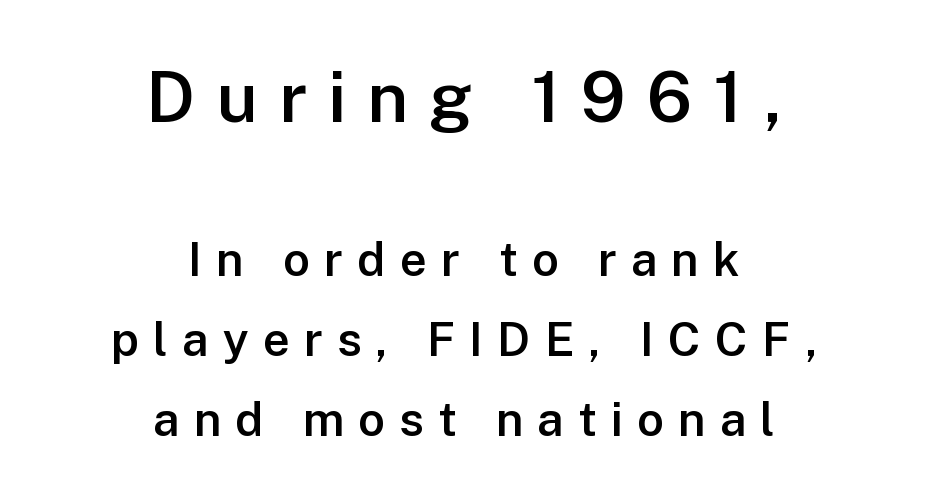
{"serif": "no", "italic": "no", "bold": "semi", "weight": "semibold", "width": "normal", "stroke_contrast": "low", "x_height": "medium", "monospaced": "no", "underline": "no", "align": "center", "line_spacing_ratio": 1.71, "letter_spacing": "wide", "letter_spacing_em": 0.3, "larger_block": "first", "size_ratio": 1.49, "glyph_px": 70}
